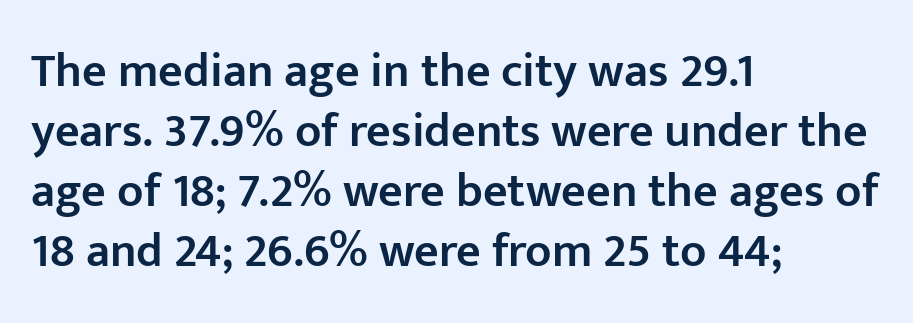
Q: Is the text bold? A: Semi-bold.
Q: Is the text italic (slanted)? A: No, it is upright.
Q: Is the typeface a serif or a sans-serif typeface? A: Sans-serif.
Q: Is the text underlined? A: No.
Q: How is the paragraph aligned? A: Left-aligned.
Q: Is the spacing between letters normal or unusually wide? A: Normal.
Q: Is the spacing between lines tight, normal or loose? A: Normal.
Q: Width (condensed, normal, or wide)? A: Normal.
Q: Stroke contrast? A: Low.
Q: x-height? A: Medium.
Q: Monospaced? A: No.
